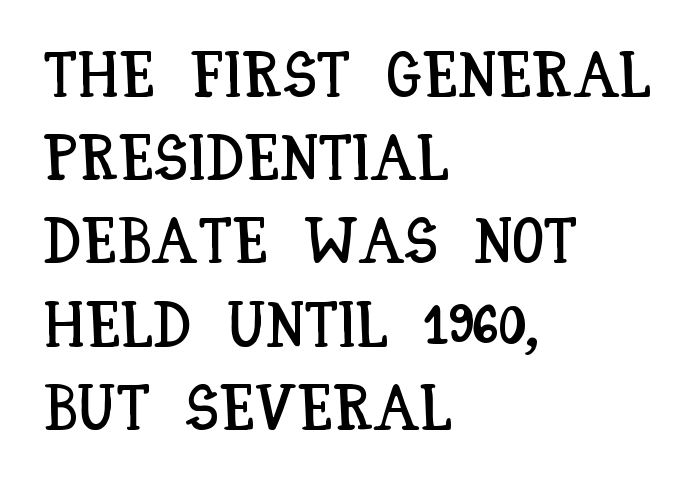
The image shows 64 px condensed type, upright; set left-aligned, normal line spacing (1.3x), normal letter spacing, not underlined; low stroke contrast and a large x-height.
